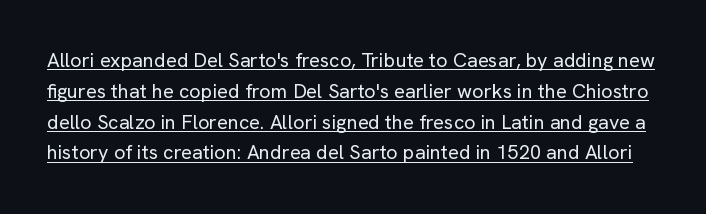
It's the straight-up-and-down kind of type. The cut favours lightness, reaching ordinary text weight at its darkest. Reading down the column, the eye jumps a familiar distance to each next line. Letter spacing: default. A continuous stroke trails under the words, as in a hyperlink.
